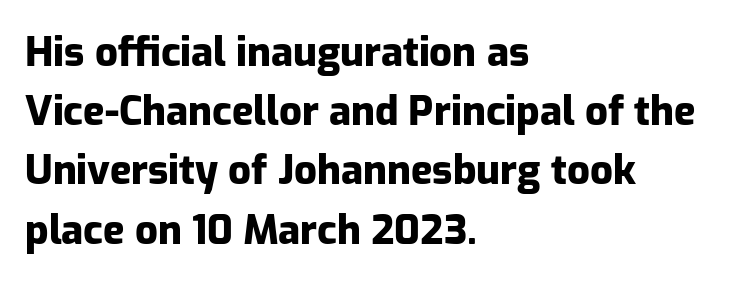
The image shows 40 px heavy sans-serif type, upright; set left-aligned, normal line spacing (1.48x), normal letter spacing, not underlined; low stroke contrast and a medium x-height.
